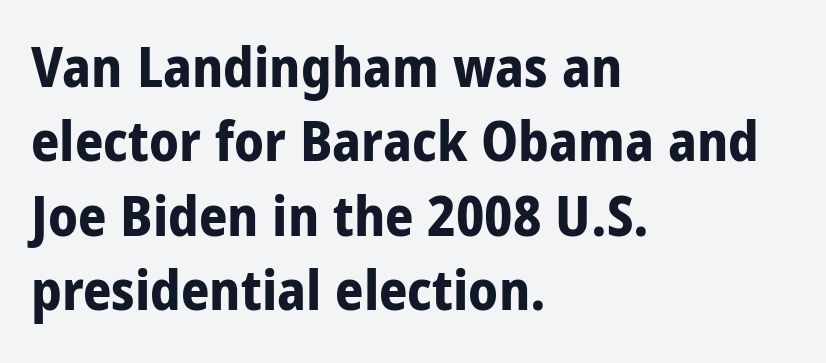
Only glyphs here, with clear space below each row. Typographic density is high because the face is bold. Letterform terminals end flat and unadorned throughout the passage. Leftover space on each line is placed entirely after the last word. You could not count columns in this text — the font is proportionally spaced.
